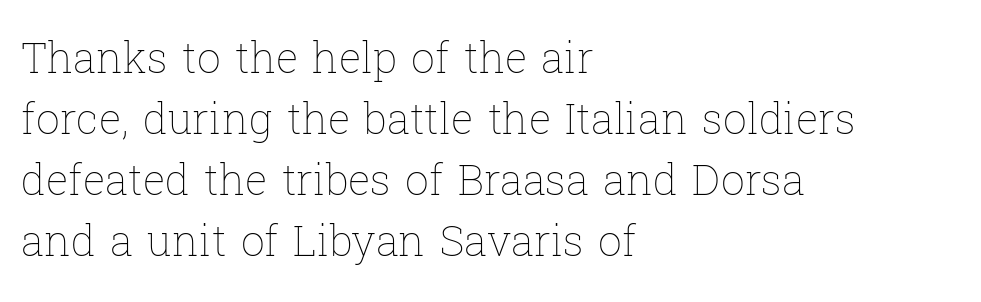
Students, observe: this is what conventionally led text looks like. Is the block centered? No — it sits flush against the left margin. The letters advance in unequal steps, a hallmark of proportional type. The baseline area is clear. Observe the ordinary spacing: letters are neighbours, not strangers. Every stem runs plumb, perpendicular to the baseline.
